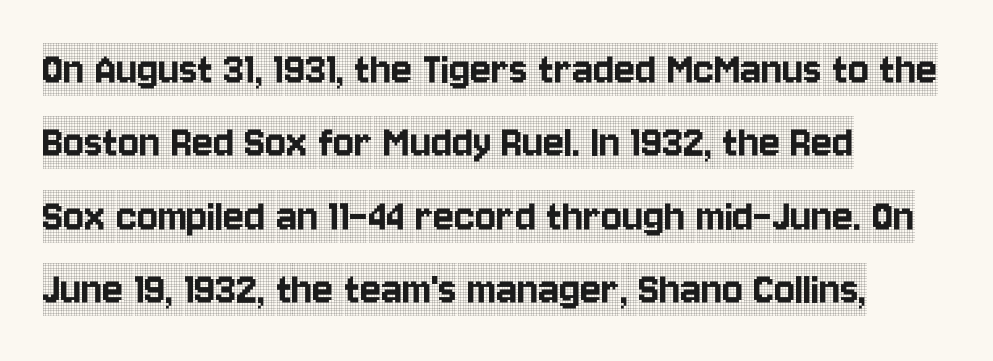
The typesetter chose a ragged-right arrangement here. Typographically, this falls in the serif category. Evenly set lines give the paragraph a standard silhouette. Does the lettering tilt? It doesn't — this is upright. The type is set solid horizontally, with unmodified tracking.
